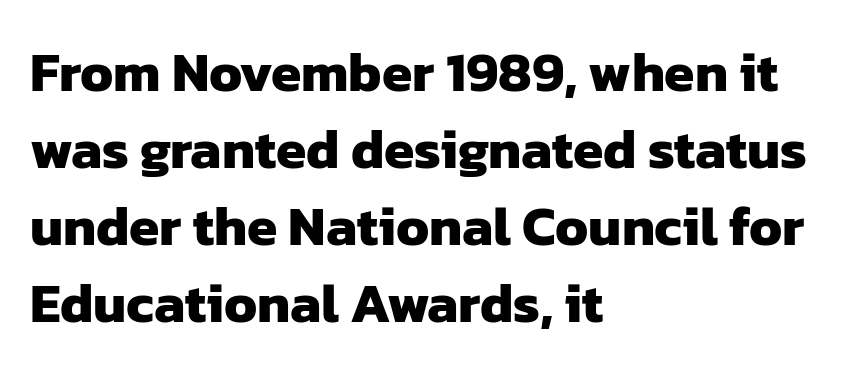
Q: Is the text bold? A: Yes.
Q: Is the typeface a serif or a sans-serif typeface? A: Sans-serif.
Q: Is the text underlined? A: No.
Q: How is the paragraph aligned? A: Left-aligned.
Q: Is the spacing between letters normal or unusually wide? A: Normal.
Q: Is the spacing between lines tight, normal or loose? A: Normal.
Q: Width (condensed, normal, or wide)? A: Normal.
Q: Stroke contrast? A: Low.
Q: x-height? A: Medium.
Q: Monospaced? A: No.
